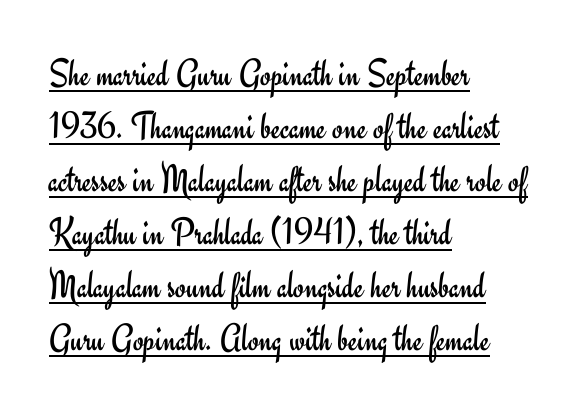
Q: Is the text bold? A: No.
Q: Is the text italic (slanted)? A: Yes.
Q: Is the typeface a serif or a sans-serif typeface? A: Sans-serif.
Q: Is the text underlined? A: Yes.
Q: How is the paragraph aligned? A: Left-aligned.
Q: Is the spacing between letters normal or unusually wide? A: Normal.
Q: Is the spacing between lines tight, normal or loose? A: Normal.
Q: Width (condensed, normal, or wide)? A: Normal.
Q: Stroke contrast? A: Low.
Q: x-height? A: Small.
Q: Monospaced? A: No.
